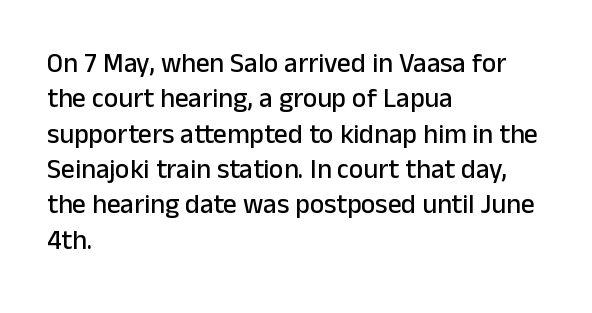
The image shows 27 px text type, upright; set left-aligned, normal line spacing (1.31x), normal letter spacing, not underlined.
